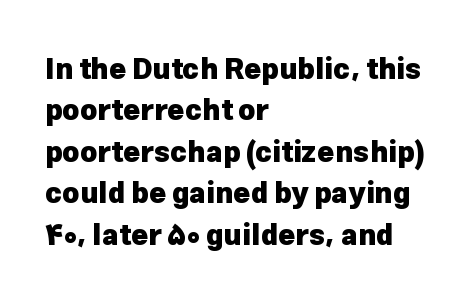
Q: Is the text bold? A: Yes.
Q: Is the text italic (slanted)? A: No, it is upright.
Q: Is the typeface a serif or a sans-serif typeface? A: Sans-serif.
Q: Is the text underlined? A: No.
Q: How is the paragraph aligned? A: Left-aligned.
Q: Is the spacing between letters normal or unusually wide? A: Normal.
Q: Is the spacing between lines tight, normal or loose? A: Normal.
Q: Width (condensed, normal, or wide)? A: Normal.
Q: Stroke contrast? A: Low.
Q: x-height? A: Medium.
Q: Monospaced? A: No.
